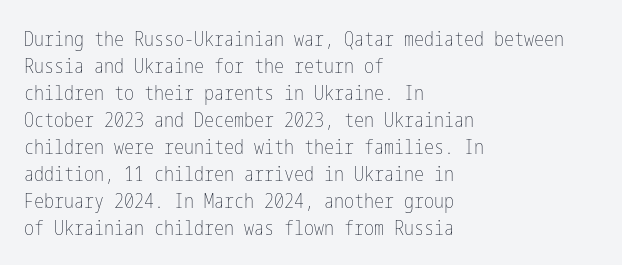
This sample uses an upright cut, with every glyph sitting square on the baseline. Reading down the column, the eye jumps a familiar distance to each next line. The horizontal fit of the characters is conventional and even. This is not heavy type; no bold has been used.
